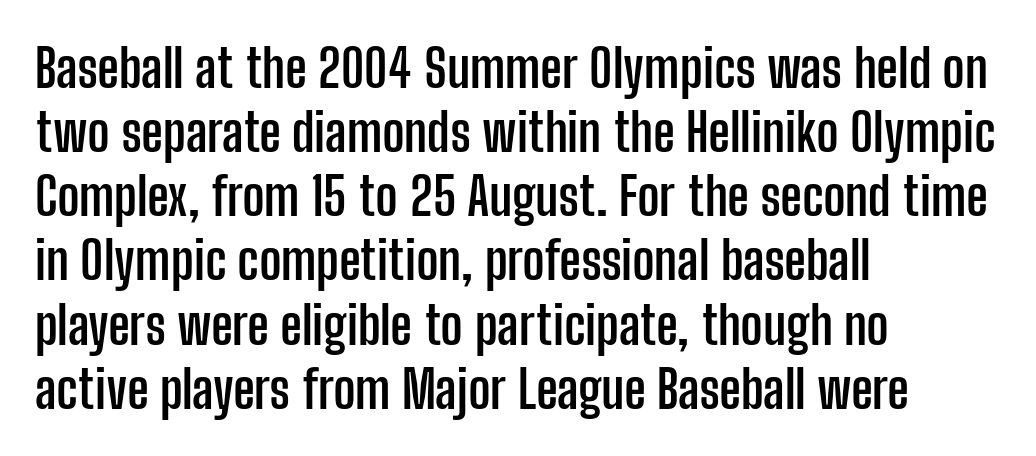
Every stem runs plumb, perpendicular to the baseline. Compared with typical body copy, the letter spacing here is the same. Compared with a centered layout, this one pins lines to the left instead. As a designer I'd log this as weight 700, bold. The string is rendered with underlining switched off.
